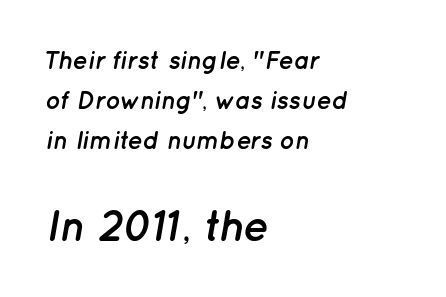
Q: Is the text bold? A: Yes.
Q: Is the text italic (slanted)? A: Yes, it leans right by about 12 degrees.
Q: Is the text underlined? A: No.
Q: How is the paragraph aligned? A: Left-aligned.
Q: Is the spacing between letters normal or unusually wide? A: Normal.
Q: Is the spacing between lines tight, normal or loose? A: Normal.
Q: Which block of text is set in a larger size, the first (top) or the second (bottom)? A: The second (bottom) one.
Q: Width (condensed, normal, or wide)? A: Normal.
Q: Stroke contrast? A: Low.
Q: x-height? A: Medium.
Q: Monospaced? A: No.
